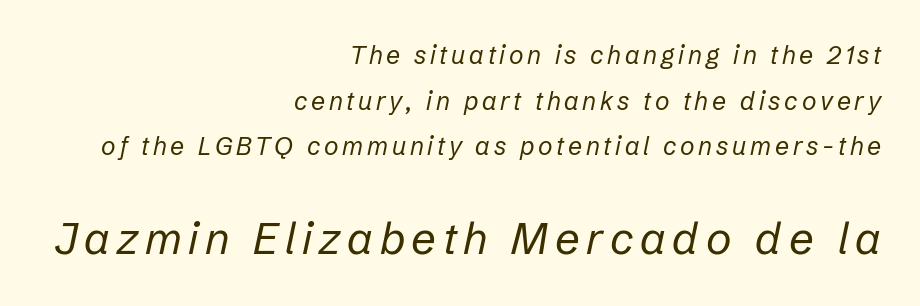
The block sitting lower on the canvas is the one with enlarged characters. The paragraph shown leans on its right margin. The strip under each line holds only bare page. Each stroke keeps to a modest, everyday thickness or less. The passage shown is typed in a proportional face where columns would drift. Compared with ordinary roman type, these characters are visibly tilted.
